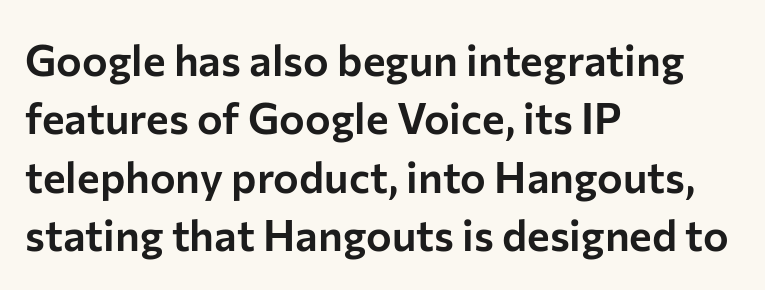
Q: Is the text italic (slanted)? A: No, it is upright.
Q: Is the typeface a serif or a sans-serif typeface? A: Sans-serif.
Q: Is the text underlined? A: No.
Q: How is the paragraph aligned? A: Left-aligned.
Q: Is the spacing between letters normal or unusually wide? A: Normal.
Q: Is the spacing between lines tight, normal or loose? A: Normal.
Q: Width (condensed, normal, or wide)? A: Normal.
Q: Stroke contrast? A: Low.
Q: x-height? A: Medium.
Q: Monospaced? A: No.
